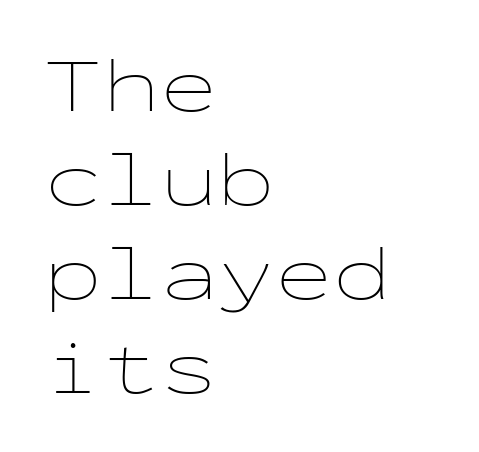
Between one letter and the next there's only the usual sliver of space. Only glyphs here, with clear space below each row. Vertical stems look standard width or narrower in stroke. The passage shown is typed in a monospace face where columns stay perfectly aligned. Ascenders rise straight up at ninety degrees.
